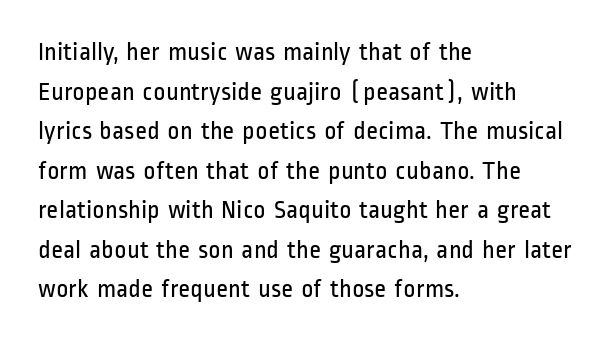
The block of text has a typical density, with ordinary space between rows. The line texture is even and compact thanks to regular tracking. Nothing heavy about these letters — not bold at all. Which margin do the lines hug? The left one — the right edge is uneven.
